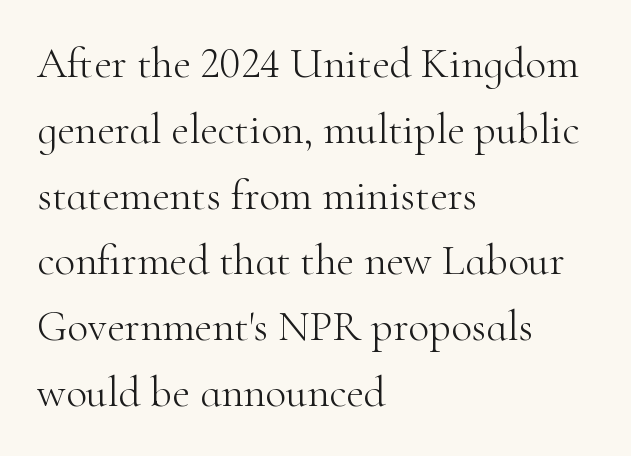
Q: Is the text bold? A: No.
Q: Is the text italic (slanted)? A: No, it is upright.
Q: Is the typeface a serif or a sans-serif typeface? A: Serif.
Q: Is the text underlined? A: No.
Q: How is the paragraph aligned? A: Left-aligned.
Q: Is the spacing between letters normal or unusually wide? A: Normal.
Q: Is the spacing between lines tight, normal or loose? A: Normal.
Q: Width (condensed, normal, or wide)? A: Normal.
Q: Stroke contrast? A: High.
Q: x-height? A: Small.
Q: Monospaced? A: No.
